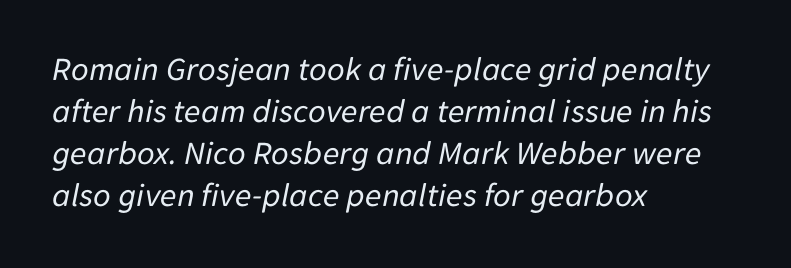
Designer's note — italics engaged. You could not count columns in this text — the font is proportionally spaced. The baseline area is clear. Caption: face not bold, strokes unweighted.
